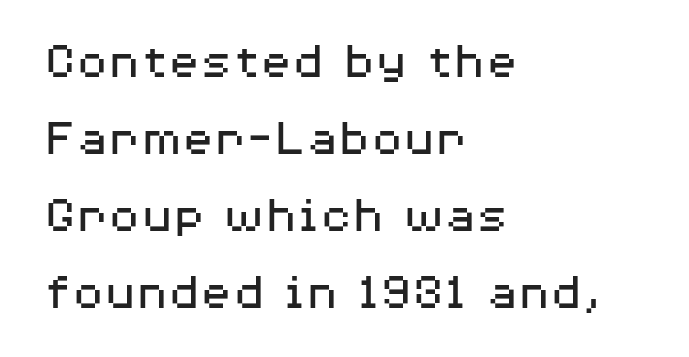
{"serif": "no", "italic": "no", "bold": "no", "weight": "regular", "width": "wide", "stroke_contrast": "medium", "x_height": "medium", "monospaced": "no", "underline": "no", "align": "left", "line_spacing": "normal", "line_spacing_ratio": 1.45, "letter_spacing": "normal", "letter_spacing_em": 0.0, "glyph_px": 53}
